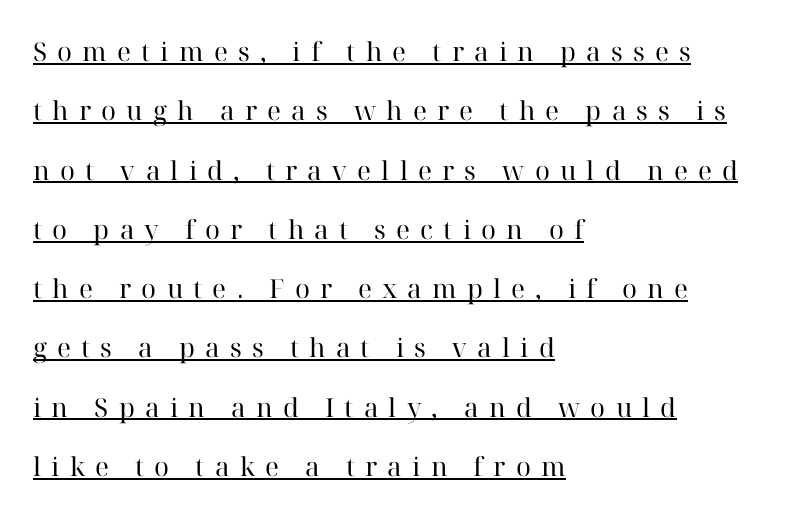
{"italic": "no", "bold": "no", "underline": "yes", "align": "left", "line_spacing": "loose", "line_spacing_ratio": 2.28, "letter_spacing": "wide", "letter_spacing_em": 0.39, "glyph_px": 26}
